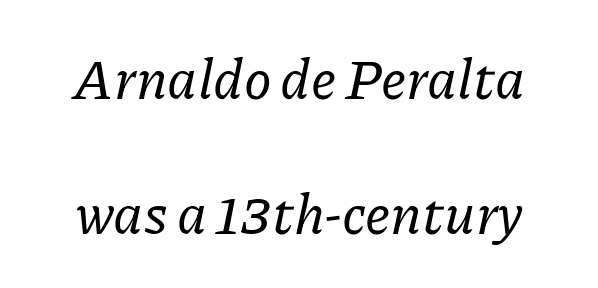
Q: Is the text italic (slanted)? A: Yes, it leans right by about 11 degrees.
Q: Is the typeface a serif or a sans-serif typeface? A: Serif.
Q: Is the text underlined? A: No.
Q: Is the spacing between letters normal or unusually wide? A: Normal.
Q: Is the spacing between lines tight, normal or loose? A: Loose.
Q: Width (condensed, normal, or wide)? A: Normal.
Q: Stroke contrast? A: Low.
Q: x-height? A: Medium.
Q: Monospaced? A: No.
